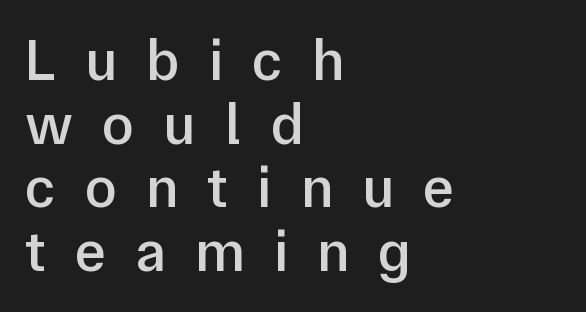
The image shows 59 px semibold sans-serif type, upright; set left-aligned, tight line spacing (1.08x), unusually wide letter spacing (+0.49 em), not underlined; low stroke contrast and a medium x-height.
